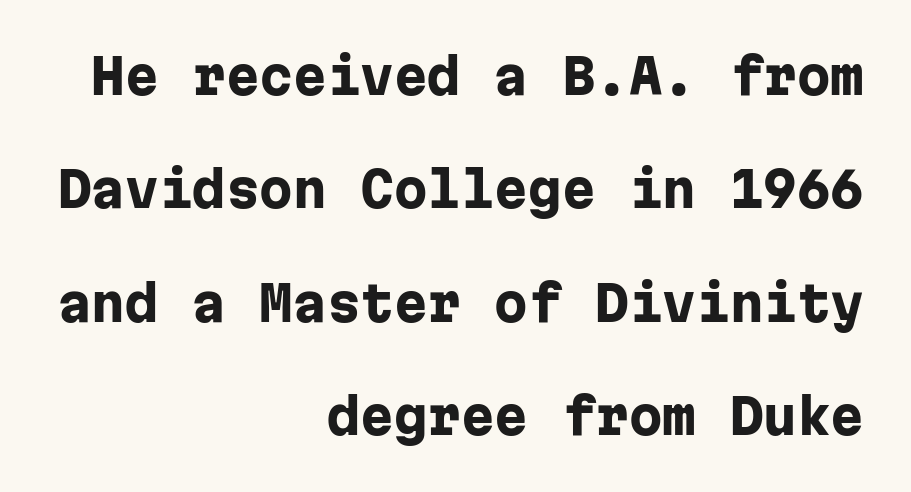
The image shows 48 px heavy sans-serif type, upright, monospaced; set right-aligned, loose line spacing (2.36x), normal letter spacing, not underlined; low stroke contrast and a medium x-height.
